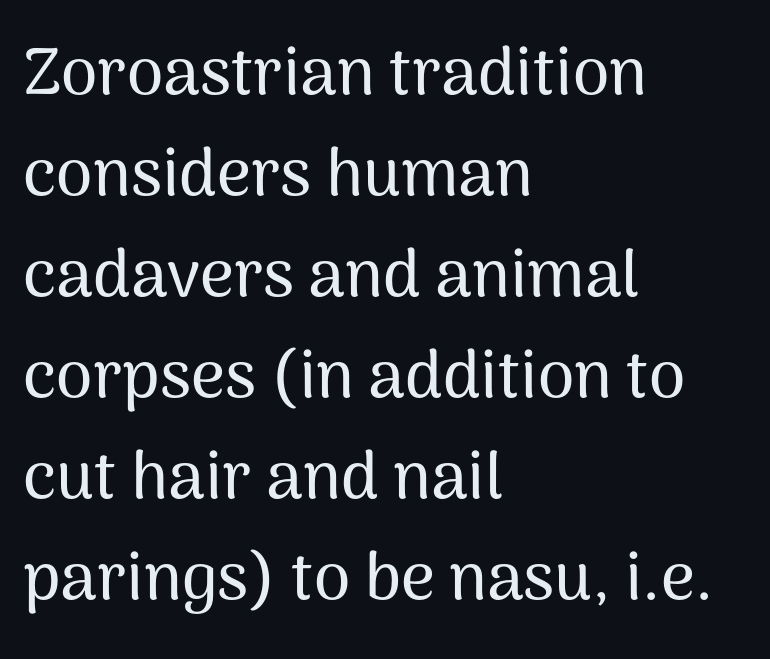
The image shows 66 px sans-serif type, upright; set left-aligned, normal line spacing (1.53x), normal letter spacing, not underlined; medium stroke contrast and a medium x-height.
